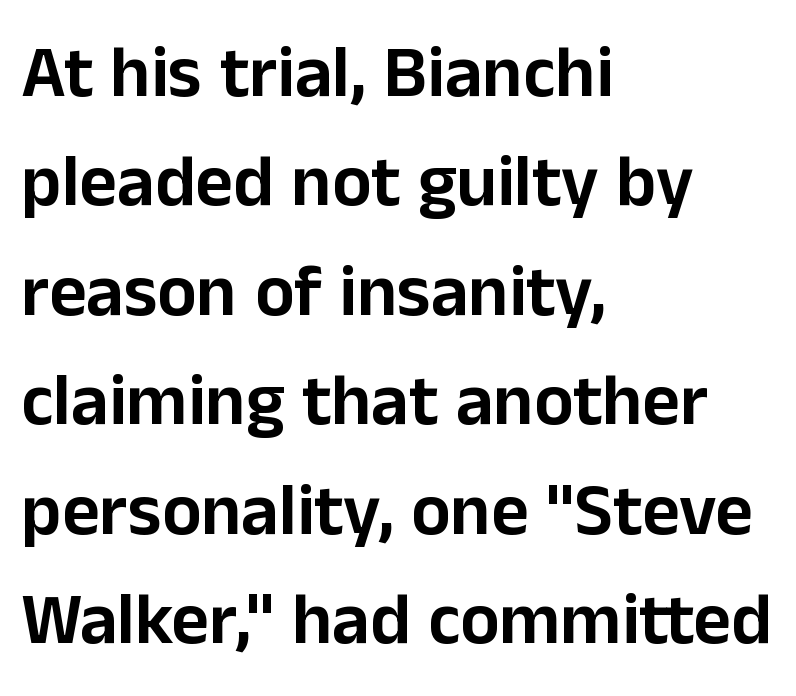
Q: Is the text italic (slanted)? A: No, it is upright.
Q: Is the typeface a serif or a sans-serif typeface? A: Sans-serif.
Q: Is the text underlined? A: No.
Q: How is the paragraph aligned? A: Left-aligned.
Q: Is the spacing between letters normal or unusually wide? A: Normal.
Q: Is the spacing between lines tight, normal or loose? A: Normal.
Q: Width (condensed, normal, or wide)? A: Normal.
Q: Stroke contrast? A: Low.
Q: x-height? A: Medium.
Q: Monospaced? A: No.
